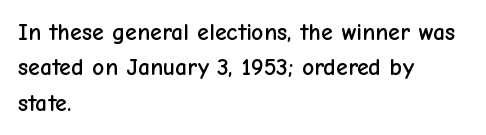
{"italic": "no", "underline": "no", "align": "left", "line_spacing": "normal", "line_spacing_ratio": 1.47, "letter_spacing": "normal", "letter_spacing_em": 0.0, "glyph_px": 24}
